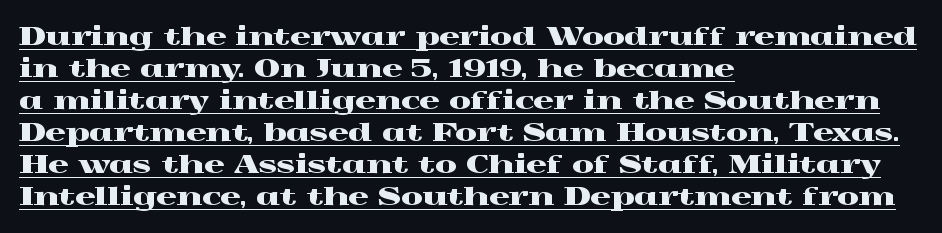
{"italic": "no", "underline": "yes", "align": "left", "line_spacing": "normal", "line_spacing_ratio": 1.28, "letter_spacing": "normal", "letter_spacing_em": 0.0, "glyph_px": 25}
